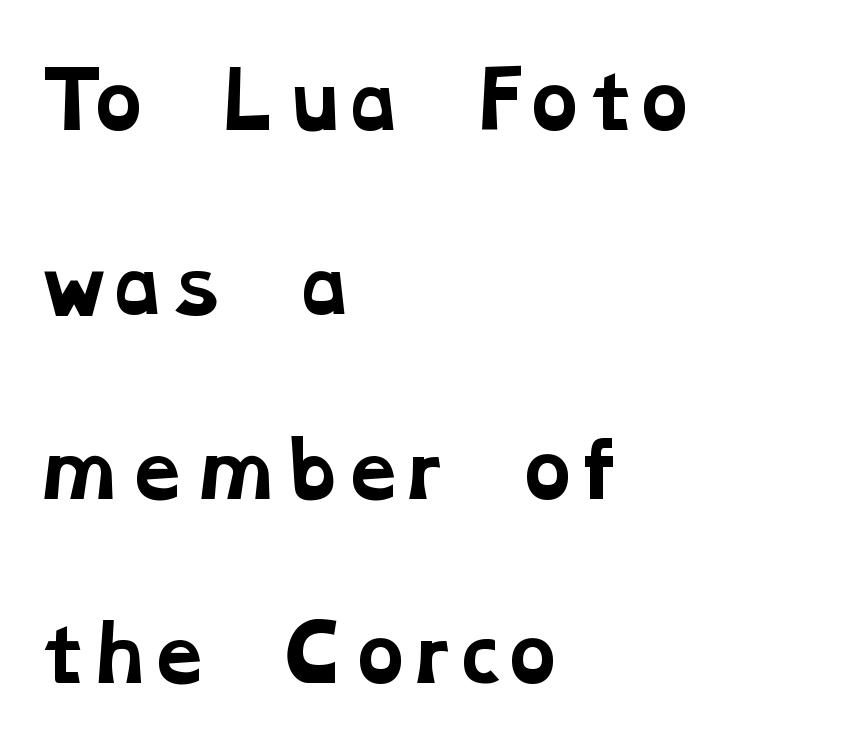
These lines are rendered in a variable-pitch font. Caption: standard tracking, unaltered. Classification — serif. A clean baseline with only descenders dipping below it. Rows of type keep a wide berth in the vertical direction.
